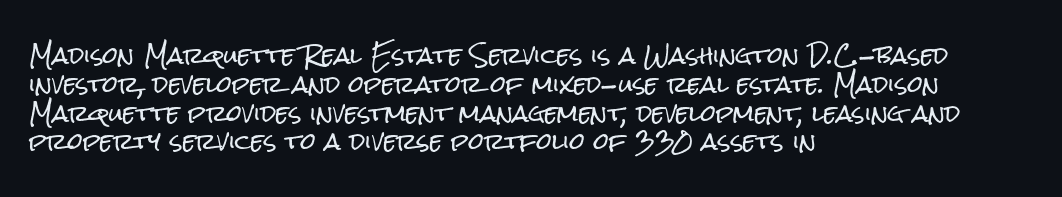
{"italic": "no", "underline": "no", "align": "left", "line_spacing": "normal", "line_spacing_ratio": 1.31, "letter_spacing": "normal", "letter_spacing_em": 0.0, "glyph_px": 22}
